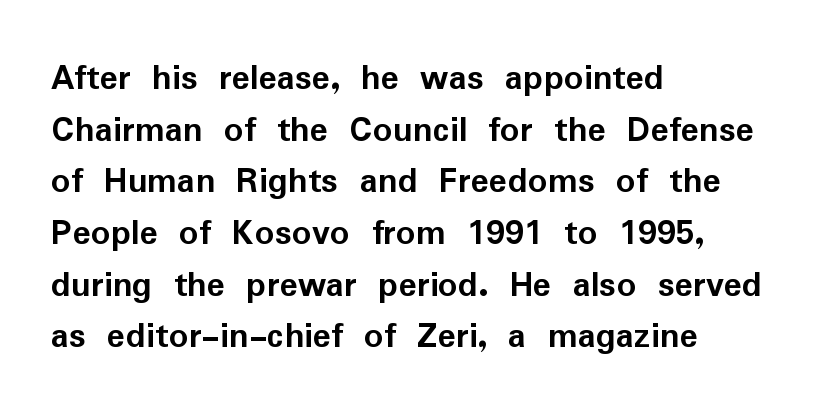
Q: Is the text bold? A: Yes.
Q: Is the text italic (slanted)? A: No, it is upright.
Q: Is the typeface a serif or a sans-serif typeface? A: Sans-serif.
Q: Is the text underlined? A: No.
Q: How is the paragraph aligned? A: Left-aligned.
Q: Is the spacing between letters normal or unusually wide? A: Normal.
Q: Is the spacing between lines tight, normal or loose? A: Normal.
Q: Width (condensed, normal, or wide)? A: Normal.
Q: Stroke contrast? A: Low.
Q: x-height? A: Medium.
Q: Monospaced? A: No.
